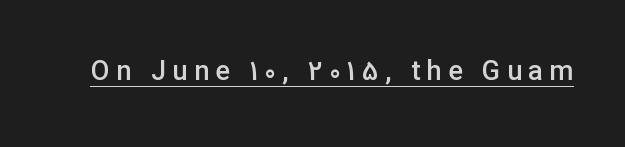
The image shows 27 px text type, upright; set unusually wide letter spacing (+0.24 em), underlined.
